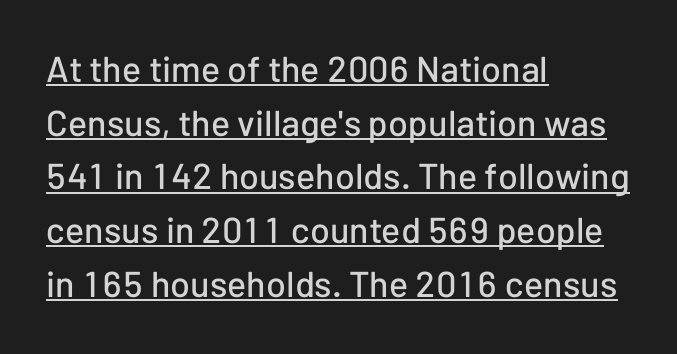
{"serif": "no", "italic": "no", "width": "normal", "stroke_contrast": "low", "x_height": "medium", "monospaced": "no", "underline": "yes", "align": "left", "line_spacing": "normal", "line_spacing_ratio": 1.49, "letter_spacing": "normal", "letter_spacing_em": 0.0, "glyph_px": 36}
